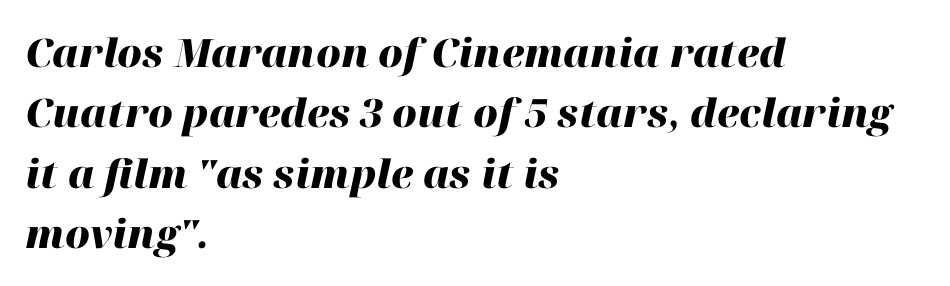
Q: Is the text bold? A: Yes.
Q: Is the text italic (slanted)? A: Yes, it leans right by about 12 degrees.
Q: Is the text underlined? A: No.
Q: How is the paragraph aligned? A: Left-aligned.
Q: Is the spacing between letters normal or unusually wide? A: Normal.
Q: Is the spacing between lines tight, normal or loose? A: Normal.
Q: Width (condensed, normal, or wide)? A: Normal.
Q: Stroke contrast? A: High.
Q: x-height? A: Medium.
Q: Monospaced? A: No.
